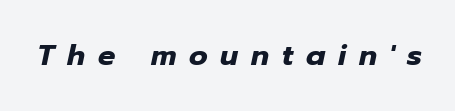
Q: Is the text bold? A: Yes.
Q: Is the text italic (slanted)? A: Yes, it leans right by about 12 degrees.
Q: Is the text underlined? A: No.
Q: Is the spacing between letters normal or unusually wide? A: Unusually wide.
Q: Width (condensed, normal, or wide)? A: Normal.
Q: Stroke contrast? A: Low.
Q: x-height? A: Medium.
Q: Monospaced? A: No.
